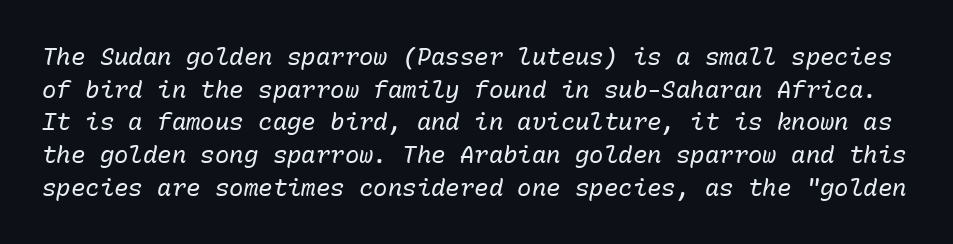
{"italic": "yes", "lean": "right", "slant_degrees": 10, "bold": "no", "underline": "no", "line_spacing": "normal", "line_spacing_ratio": 1.36, "letter_spacing": "normal", "letter_spacing_em": 0.0, "glyph_px": 24}
